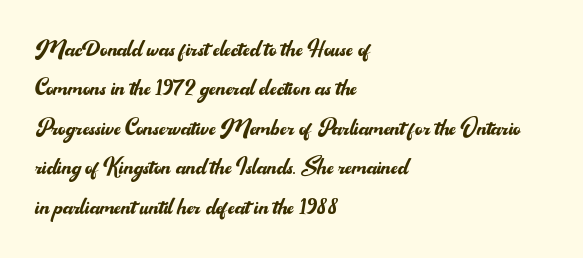
The image shows 29 px regular-weight sans-serif type; set left-aligned, normal line spacing (1.36x), normal letter spacing, not underlined; medium stroke contrast and a small x-height.
